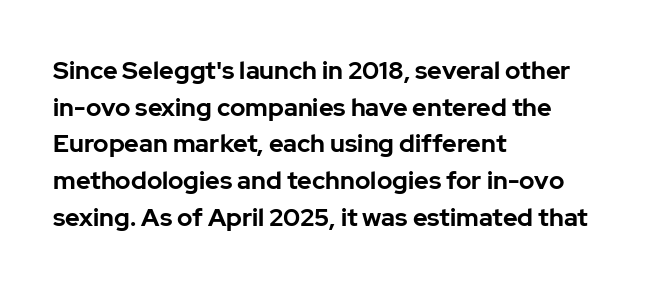
Compared with an ordinary text face, these strokes are far heavier — a full bold. Tall strokes in this sample are plumb rather than angled. Reading down the block, your eye returns to a fixed left position each line. The space directly below the letters is spotless. Leading matches the norm, producing a regular column. The type is set solid horizontally, with unmodified tracking.
